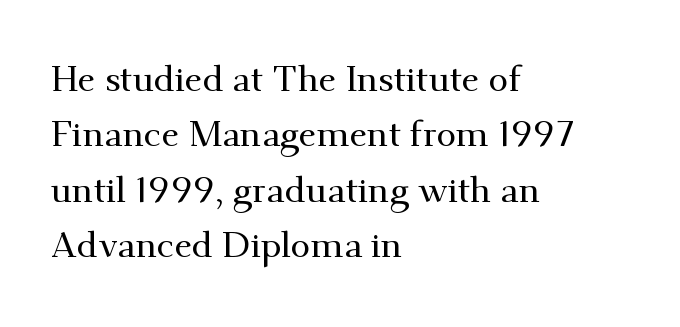
The image shows 36 px serif type, upright; set left-aligned, normal line spacing (1.54x), normal letter spacing, not underlined; medium stroke contrast and a small x-height.
